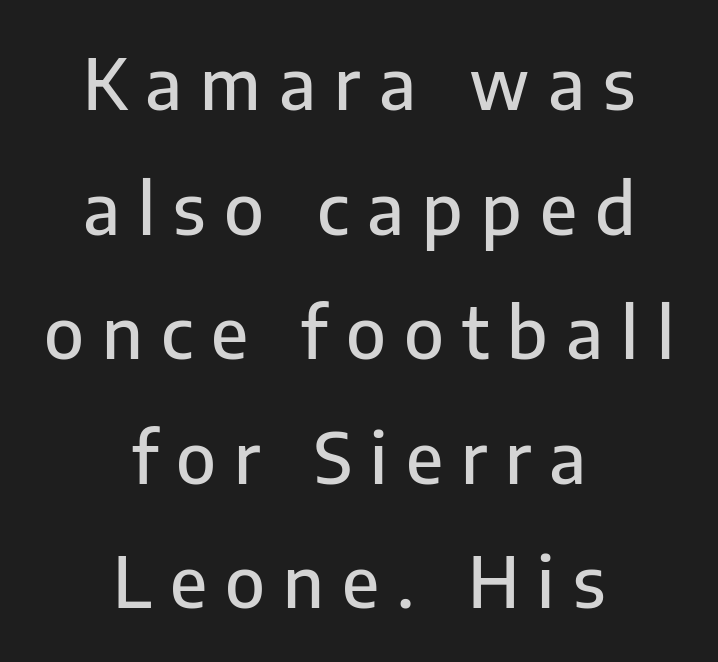
Q: Is the text italic (slanted)? A: No, it is upright.
Q: Is the typeface a serif or a sans-serif typeface? A: Sans-serif.
Q: Is the text underlined? A: No.
Q: How is the paragraph aligned? A: Centered.
Q: Is the spacing between letters normal or unusually wide? A: Unusually wide.
Q: Width (condensed, normal, or wide)? A: Normal.
Q: Stroke contrast? A: Low.
Q: x-height? A: Medium.
Q: Monospaced? A: No.
